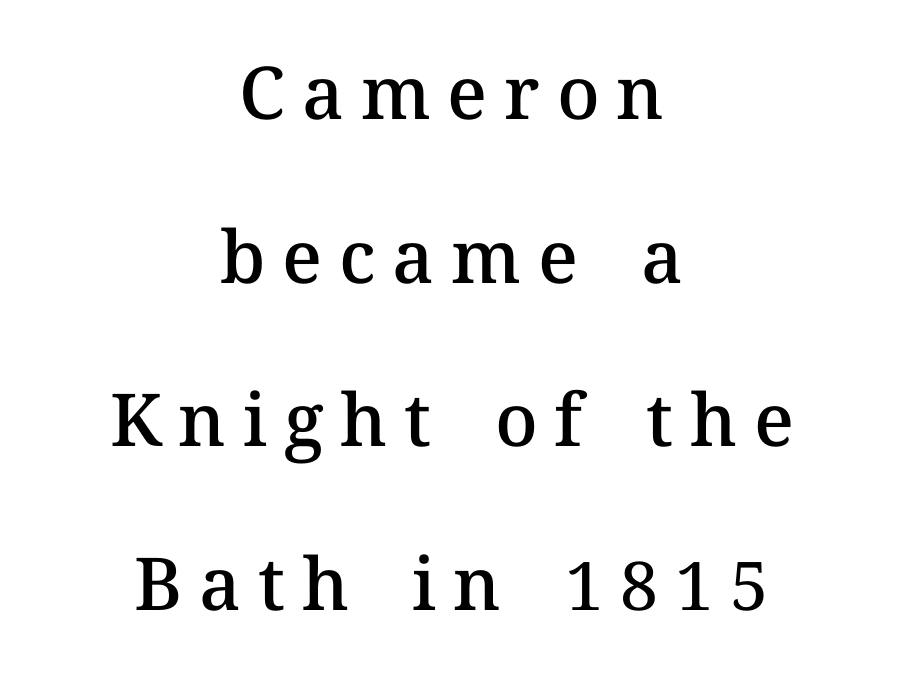
{"italic": "no", "bold": "semi", "weight": "semibold", "width": "normal", "stroke_contrast": "medium", "x_height": "medium", "monospaced": "no", "underline": "no", "align": "center", "line_spacing": "loose", "line_spacing_ratio": 2.24, "letter_spacing": "wide", "letter_spacing_em": 0.23, "glyph_px": 73}
